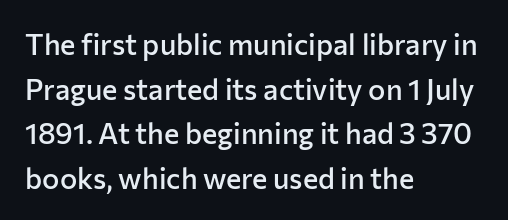
Q: Is the text bold? A: Semi-bold.
Q: Is the text italic (slanted)? A: No, it is upright.
Q: Is the typeface a serif or a sans-serif typeface? A: Sans-serif.
Q: Is the text underlined? A: No.
Q: How is the paragraph aligned? A: Left-aligned.
Q: Is the spacing between letters normal or unusually wide? A: Normal.
Q: Is the spacing between lines tight, normal or loose? A: Normal.
Q: Width (condensed, normal, or wide)? A: Normal.
Q: Stroke contrast? A: Low.
Q: x-height? A: Medium.
Q: Monospaced? A: No.
